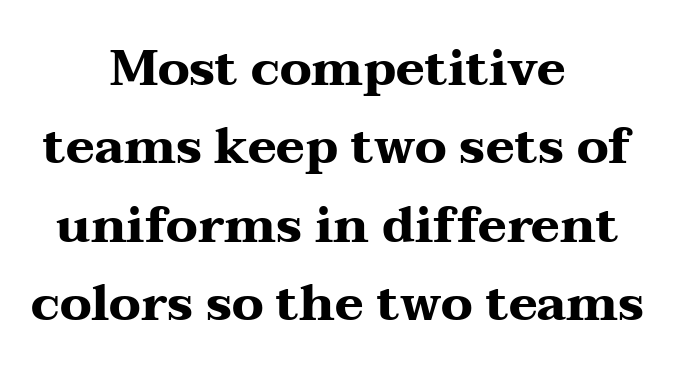
Q: Is the text bold? A: Yes.
Q: Is the text italic (slanted)? A: No, it is upright.
Q: Is the typeface a serif or a sans-serif typeface? A: Serif.
Q: Is the text underlined? A: No.
Q: How is the paragraph aligned? A: Centered.
Q: Is the spacing between letters normal or unusually wide? A: Normal.
Q: Is the spacing between lines tight, normal or loose? A: Normal.
Q: Width (condensed, normal, or wide)? A: Wide.
Q: Stroke contrast? A: Medium.
Q: x-height? A: Medium.
Q: Monospaced? A: No.
